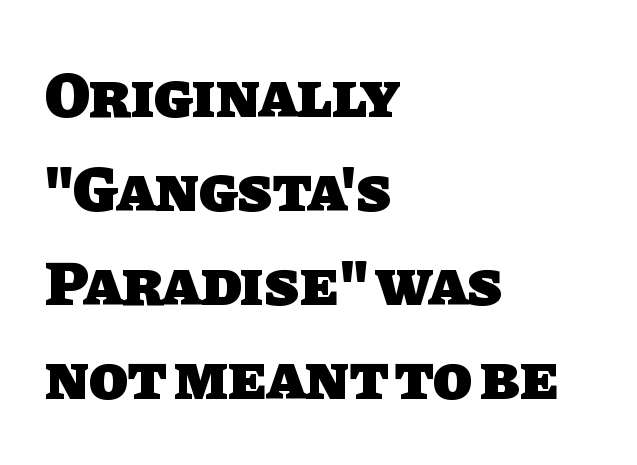
{"serif": "no", "bold": "yes", "weight": "heavy", "width": "normal", "stroke_contrast": "low", "x_height": "large", "monospaced": "no", "underline": "no", "align": "left", "line_spacing": "normal", "line_spacing_ratio": 1.47, "letter_spacing": "normal", "letter_spacing_em": 0.0, "glyph_px": 64}
